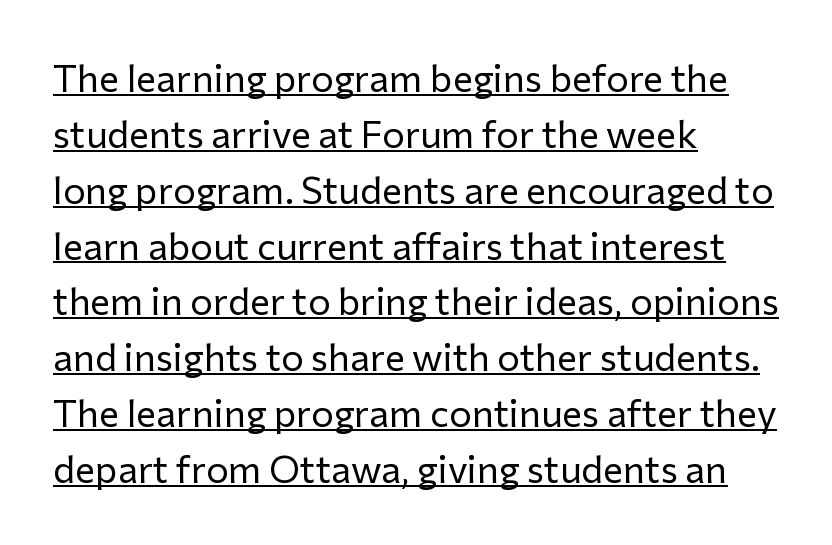
{"serif": "no", "italic": "no", "bold": "no", "weight": "regular", "width": "normal", "stroke_contrast": "low", "x_height": "medium", "monospaced": "no", "underline": "yes", "align": "left", "line_spacing": "normal", "line_spacing_ratio": 1.47, "letter_spacing": "normal", "letter_spacing_em": 0.0, "glyph_px": 38}
